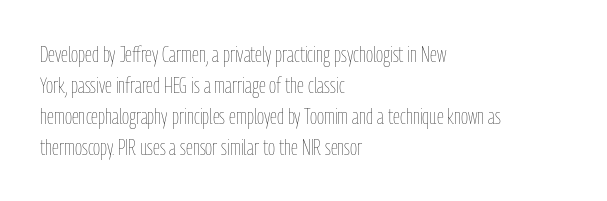
{"italic": "no", "bold": "no", "underline": "no", "align": "left", "line_spacing": "normal", "line_spacing_ratio": 1.41, "letter_spacing": "normal", "letter_spacing_em": 0.0, "glyph_px": 22}
